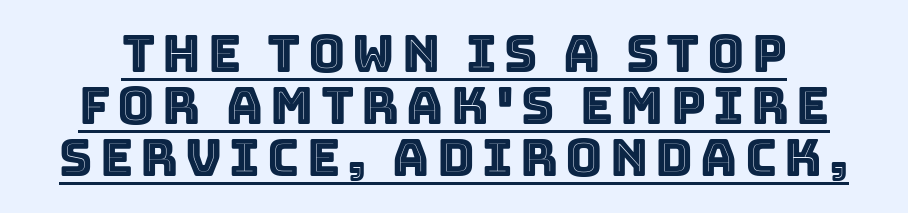
Q: Is the text italic (slanted)? A: No, it is upright.
Q: Is the text underlined? A: Yes.
Q: Is the spacing between lines tight, normal or loose? A: Tight.
Q: Width (condensed, normal, or wide)? A: Normal.
Q: x-height? A: Large.
Q: Monospaced? A: No.
